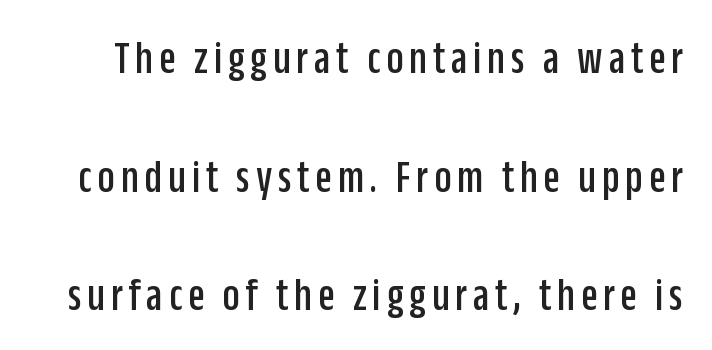
{"serif": "no", "italic": "no", "width": "condensed", "stroke_contrast": "low", "x_height": "large", "monospaced": "no", "underline": "no", "line_spacing": "loose", "line_spacing_ratio": 2.47, "glyph_px": 48}
